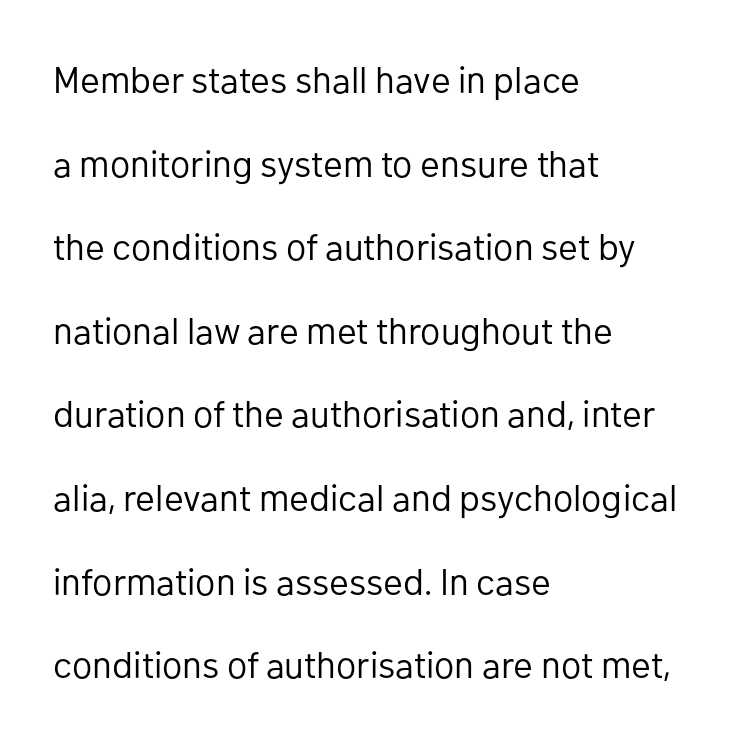
The image shows 37 px regular-weight sans-serif type, upright; set left-aligned, loose line spacing (2.26x), normal letter spacing, not underlined; low stroke contrast and a medium x-height.
